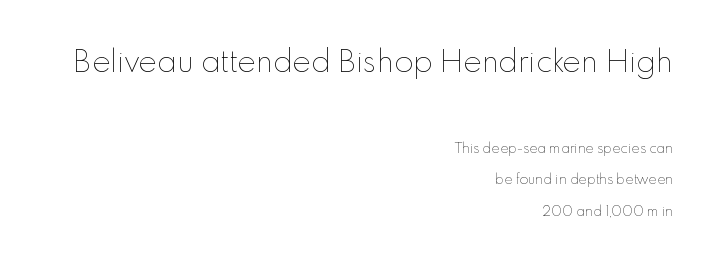
Any mark beneath the type? The region is blank. This sample has the flowing, uneven cadence of proportional lettering. Which margin do the lines hug? The right one — the left edge is uneven. Compared with a typical body face, this is equally light or lighter still. Bigger letters appear in the top chunk; the bottom chunk is reduced.
